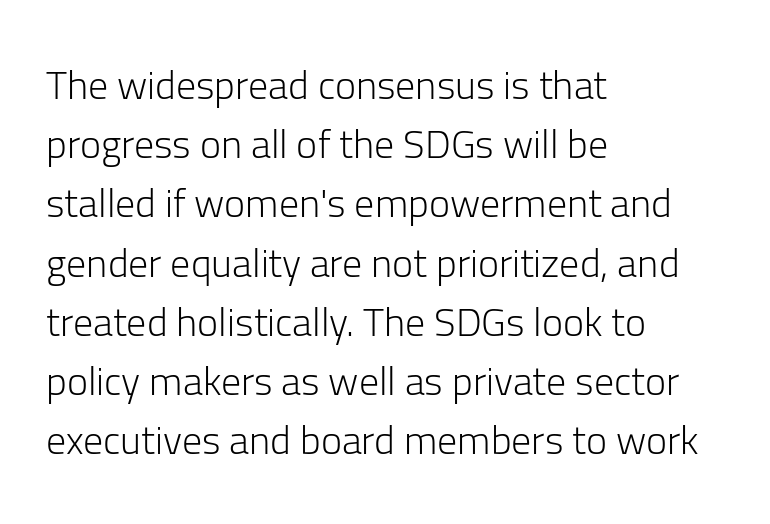
The image shows 40 px light sans-serif type, upright; set left-aligned, normal line spacing (1.48x), normal letter spacing, not underlined; low stroke contrast and a medium x-height.
